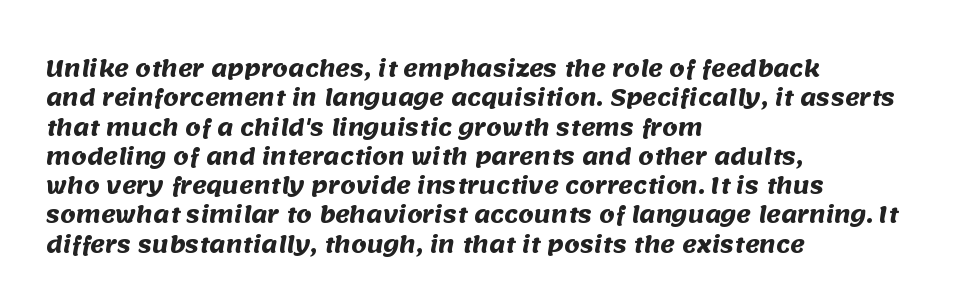
The image shows 22 px bold type; set left-aligned, normal line spacing (1.33x), normal letter spacing, not underlined.
